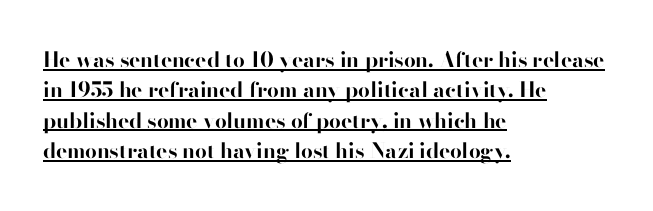
Q: Is the text bold? A: Yes.
Q: Is the text italic (slanted)? A: No, it is upright.
Q: Is the text underlined? A: Yes.
Q: How is the paragraph aligned? A: Left-aligned.
Q: Is the spacing between letters normal or unusually wide? A: Normal.
Q: Is the spacing between lines tight, normal or loose? A: Normal.
